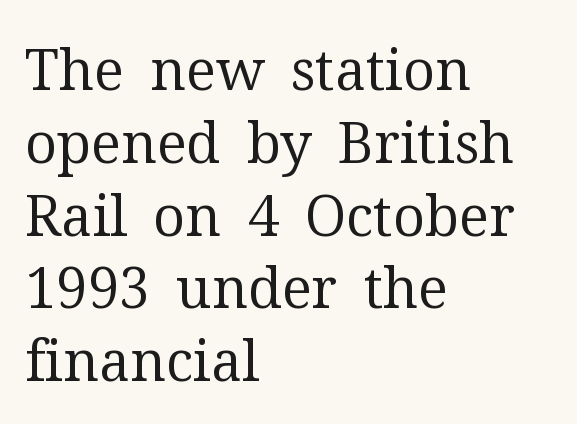
Q: Is the text bold? A: No.
Q: Is the text italic (slanted)? A: No, it is upright.
Q: Is the typeface a serif or a sans-serif typeface? A: Serif.
Q: Is the text underlined? A: No.
Q: How is the paragraph aligned? A: Left-aligned.
Q: Is the spacing between letters normal or unusually wide? A: Normal.
Q: Is the spacing between lines tight, normal or loose? A: Normal.
Q: Width (condensed, normal, or wide)? A: Normal.
Q: Stroke contrast? A: Medium.
Q: x-height? A: Medium.
Q: Monospaced? A: No.
